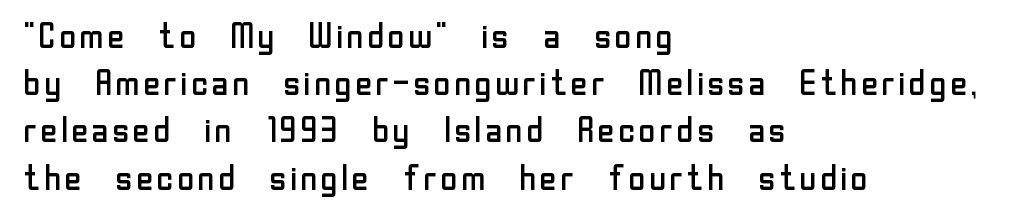
{"serif": "no", "italic": "no", "bold": "no", "weight": "regular", "width": "normal", "stroke_contrast": "low", "x_height": "medium", "monospaced": "no", "underline": "no", "align": "left", "line_spacing": "normal", "line_spacing_ratio": 1.35, "letter_spacing": "normal", "letter_spacing_em": 0.0, "glyph_px": 35}
